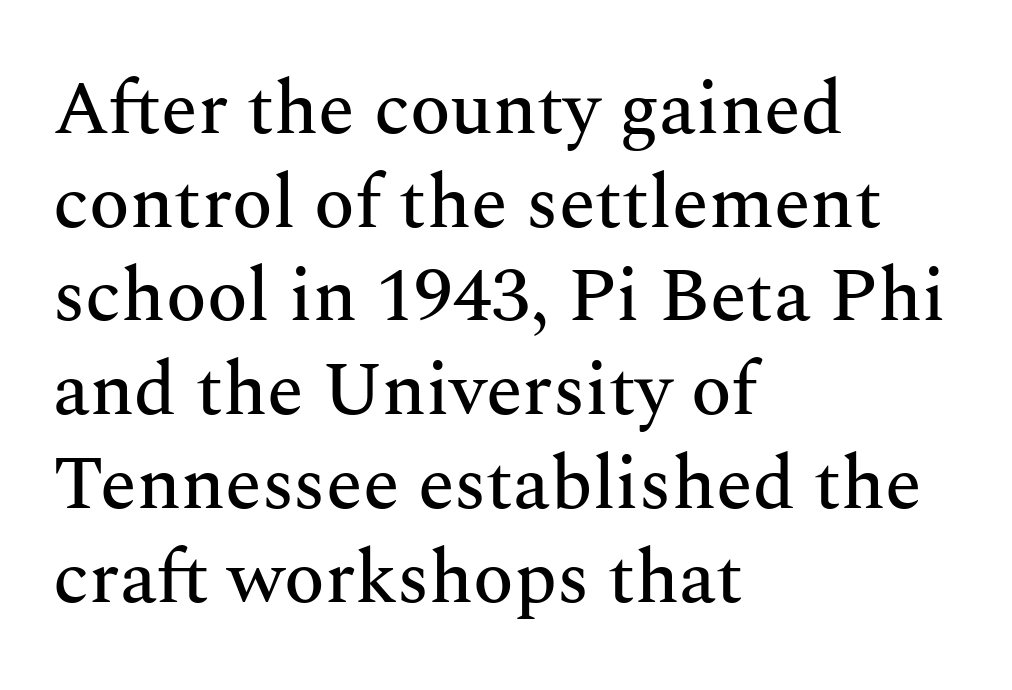
The image shows 75 px serif type, upright; set left-aligned, normal line spacing (1.25x), normal letter spacing, not underlined; medium stroke contrast and a medium x-height.
